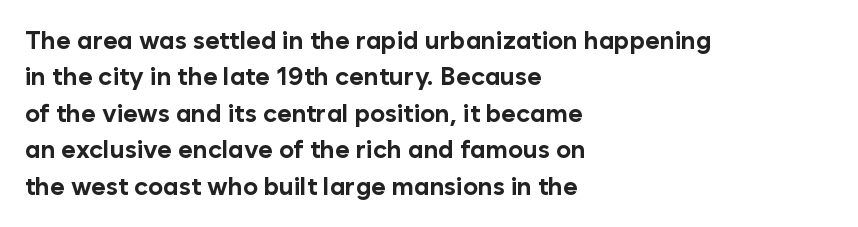
The letters are bold, with thick, heavy strokes. If you measured baseline to baseline, you'd find a middling distance. Posture: straight, roman, zero tilt. No word sits above an underline.
